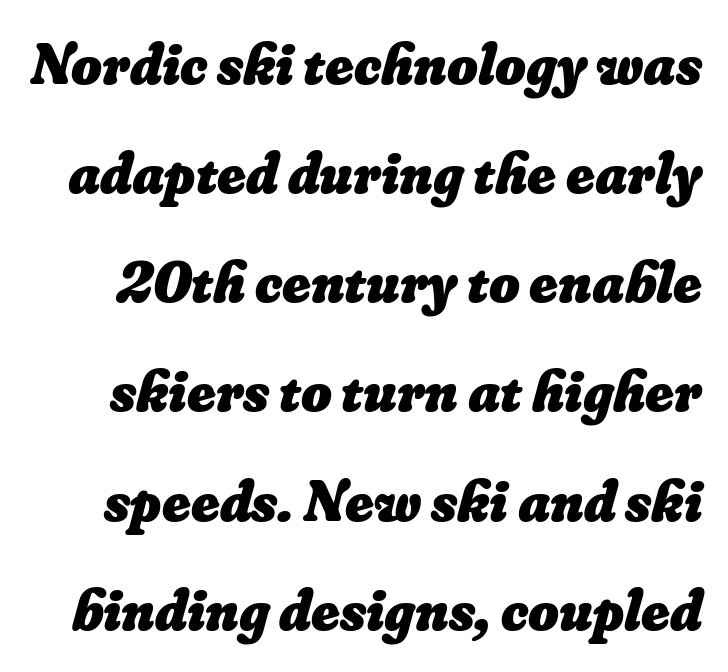
The image shows 59 px heavy type; set line spacing 1.85x, normal letter spacing, not underlined; low stroke contrast and a small x-height.
